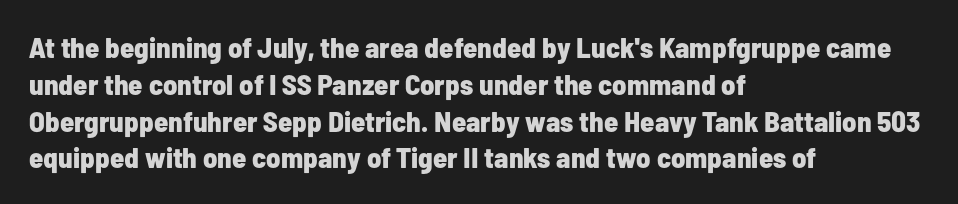
The image shows 29 px bold, condensed sans-serif type, upright; set left-aligned, normal line spacing (1.27x), normal letter spacing, not underlined; low stroke contrast and a medium x-height.
